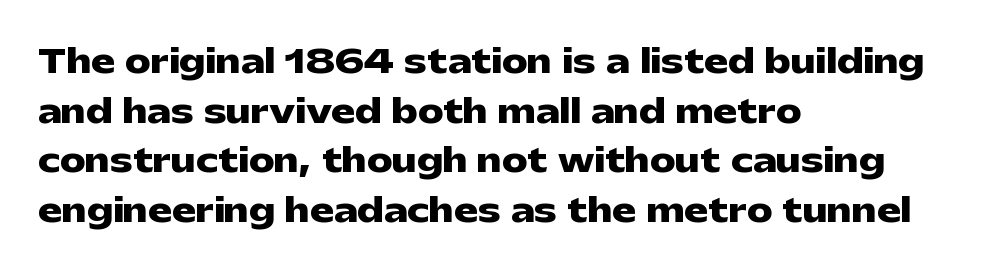
Whoever set this chose a conventional vertical rhythm. Emphasis by weight is at full strength: bold. The type sits square on the baseline with zero lean. A student would call this left alignment; a typographer would say flush left, rag right.
